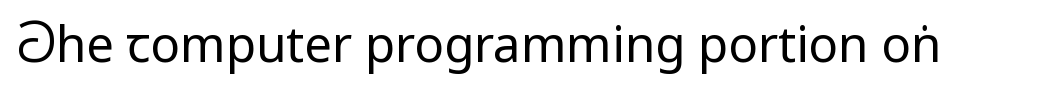
Designer's note — italics off, roman on. The baseline area is clear. Does the type have serifs? No, each stem ends abruptly. The passage shown has conventional tracking throughout. A quiet, ordinary-to-light weight characterises the typeface.
